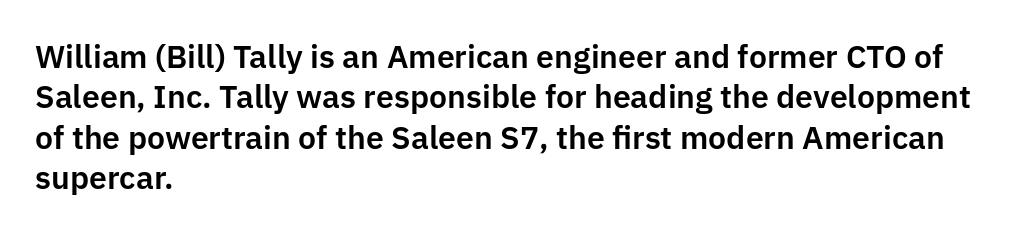
{"serif": "no", "italic": "no", "width": "normal", "stroke_contrast": "low", "x_height": "medium", "monospaced": "no", "underline": "no", "align": "left", "line_spacing": "normal", "line_spacing_ratio": 1.26, "letter_spacing": "normal", "letter_spacing_em": 0.0, "glyph_px": 32}
